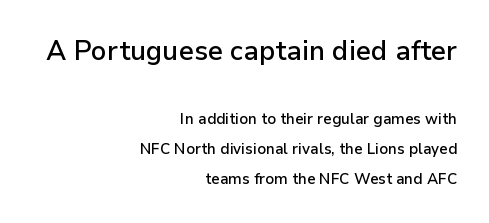
Q: Is the text bold? A: Semi-bold.
Q: Is the text italic (slanted)? A: No, it is upright.
Q: Is the text underlined? A: No.
Q: How is the paragraph aligned? A: Right-aligned.
Q: Is the spacing between letters normal or unusually wide? A: Normal.
Q: Is the spacing between lines tight, normal or loose? A: Loose.
Q: Which block of text is set in a larger size, the first (top) or the second (bottom)? A: The first (top) one.
